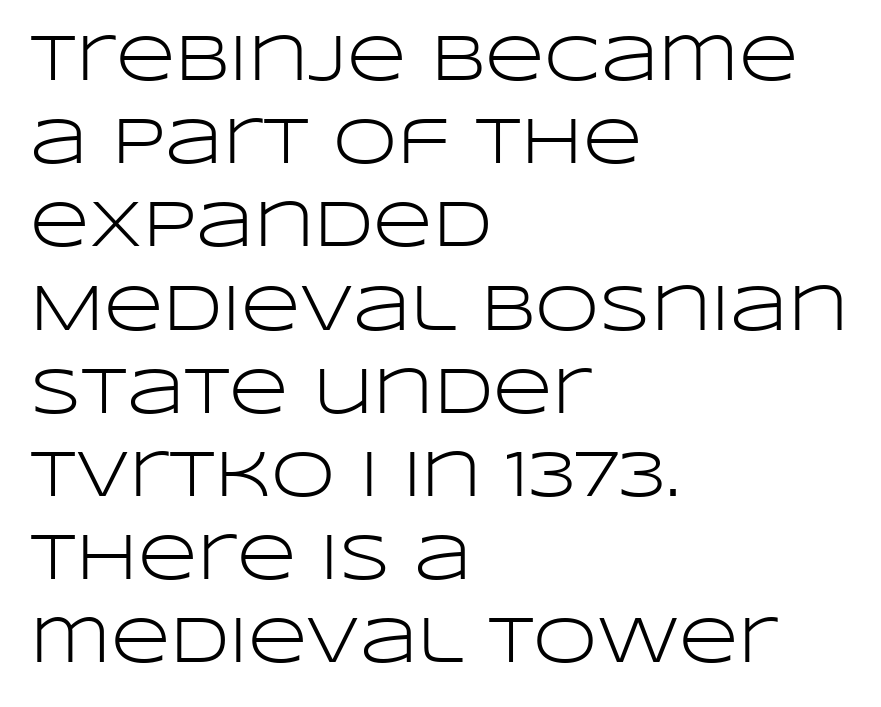
Q: Is the text bold? A: No.
Q: Is the text italic (slanted)? A: No, it is upright.
Q: Is the typeface a serif or a sans-serif typeface? A: Sans-serif.
Q: Is the text underlined? A: No.
Q: How is the paragraph aligned? A: Left-aligned.
Q: Is the spacing between letters normal or unusually wide? A: Normal.
Q: Is the spacing between lines tight, normal or loose? A: Normal.
Q: Width (condensed, normal, or wide)? A: Wide.
Q: Stroke contrast? A: Low.
Q: x-height? A: Large.
Q: Monospaced? A: No.
